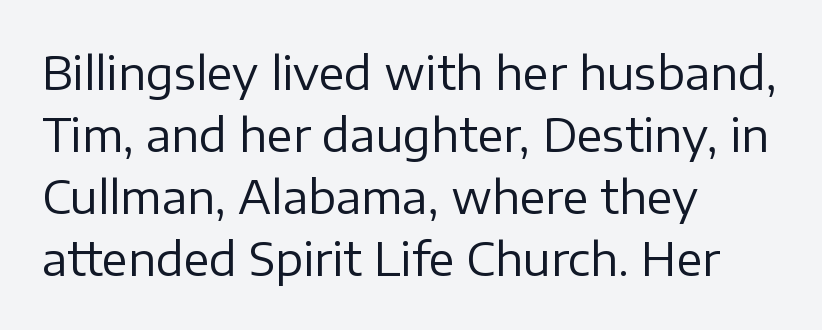
Q: Is the text bold? A: No.
Q: Is the text italic (slanted)? A: No, it is upright.
Q: Is the typeface a serif or a sans-serif typeface? A: Sans-serif.
Q: Is the text underlined? A: No.
Q: How is the paragraph aligned? A: Left-aligned.
Q: Is the spacing between letters normal or unusually wide? A: Normal.
Q: Is the spacing between lines tight, normal or loose? A: Normal.
Q: Width (condensed, normal, or wide)? A: Normal.
Q: Stroke contrast? A: Low.
Q: x-height? A: Medium.
Q: Monospaced? A: No.
